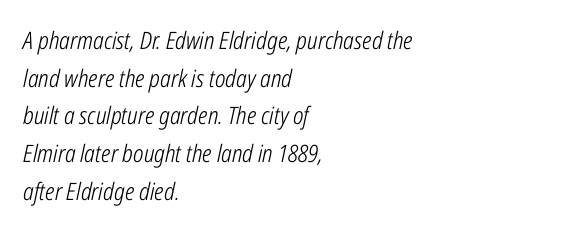
Q: Is the text bold? A: No.
Q: Is the text italic (slanted)? A: Yes, it leans right by about 12 degrees.
Q: Is the text underlined? A: No.
Q: How is the paragraph aligned? A: Left-aligned.
Q: Is the spacing between letters normal or unusually wide? A: Normal.
Q: Is the spacing between lines tight, normal or loose? A: Normal.
